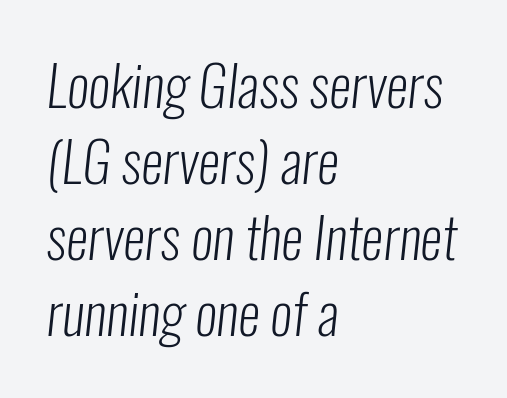
{"serif": "no", "bold": "no", "weight": "light", "width": "condensed", "stroke_contrast": "low", "x_height": "medium", "monospaced": "no", "underline": "no", "align": "left", "line_spacing": "normal", "line_spacing_ratio": 1.36, "letter_spacing": "normal", "letter_spacing_em": 0.0, "glyph_px": 56}
